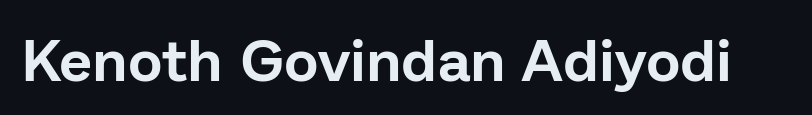
Q: Is the text italic (slanted)? A: No, it is upright.
Q: Is the typeface a serif or a sans-serif typeface? A: Sans-serif.
Q: Is the text underlined? A: No.
Q: Is the spacing between letters normal or unusually wide? A: Normal.
Q: Width (condensed, normal, or wide)? A: Normal.
Q: Stroke contrast? A: Low.
Q: x-height? A: Medium.
Q: Monospaced? A: No.
